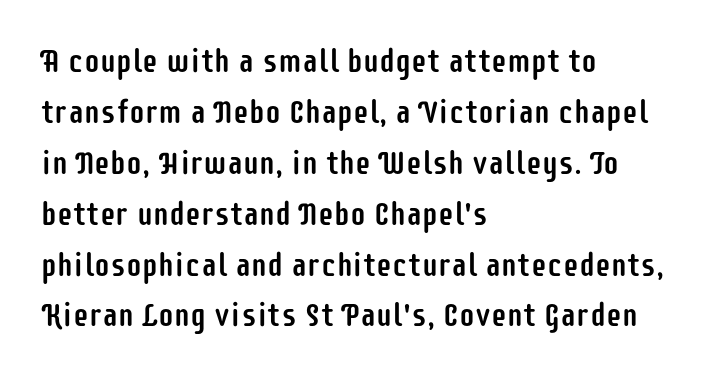
You could not count columns in this text — the font is proportionally spaced. These lines are composed in type without serifs. Any mark beneath the type? The region is blank. It's the straight-up-and-down kind of type.
